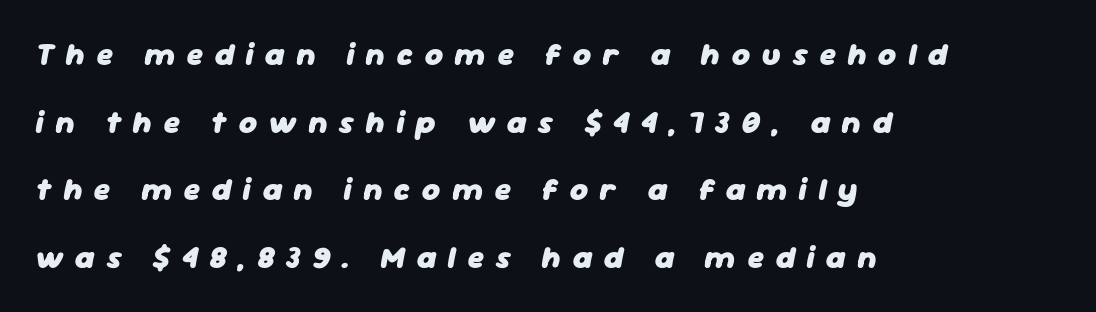
Chunky letters — that's bold for sure. In CSS terms this would be text-align: left. Posture: slanted. Summary of vertical rhythm: relaxed, with wide interline spacing. Letter spacing: wide. Glance below the letters and you will spot only blank space.
